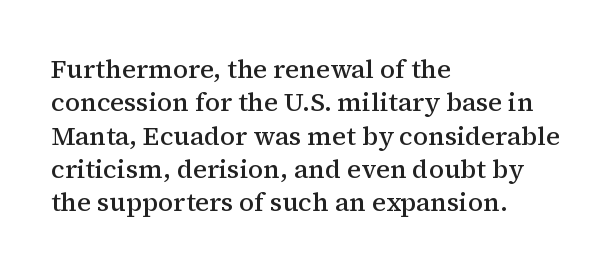
The image shows 26 px text type, upright; set left-aligned, normal line spacing (1.28x), normal letter spacing, not underlined.
